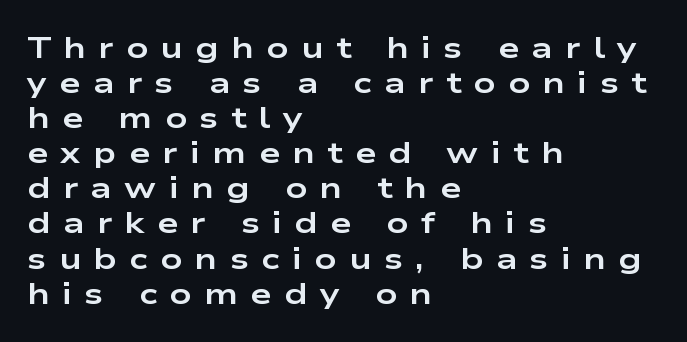
These lines are rendered in a variable-pitch font. The letters are bold, with thick, heavy strokes. The passage shown is not underscored anywhere. I'd call this a sans setting — the letters go barefoot. The typesetter chose a ragged-right arrangement here.
